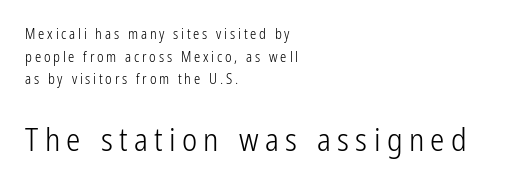
The image shows 32 px light, condensed sans-serif type, upright; set left-aligned, normal line spacing (1.61x), unusually wide letter spacing (+0.2 em), not underlined; the second (bottom) block is 2.29x larger; low stroke contrast and a medium x-height.
